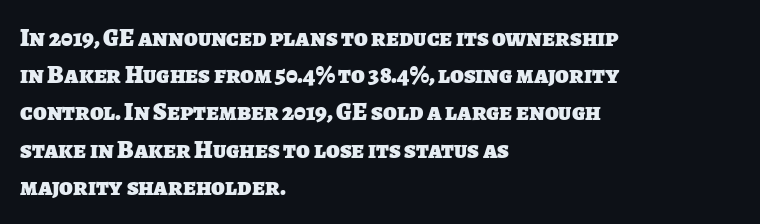
Weight: bold. Layout note: lines flush left. Summary of vertical rhythm: regular, with standard interline spacing. Plain, unruled lines of type. In terms of letterspacing, this is plain default setting.
